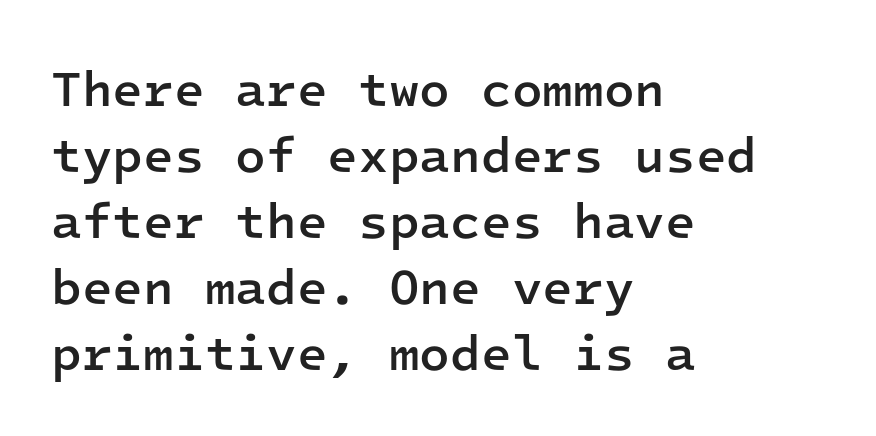
The image shows 50 px semibold sans-serif type, upright, monospaced; set left-aligned, normal line spacing (1.32x), normal letter spacing, not underlined; low stroke contrast and a medium x-height.
